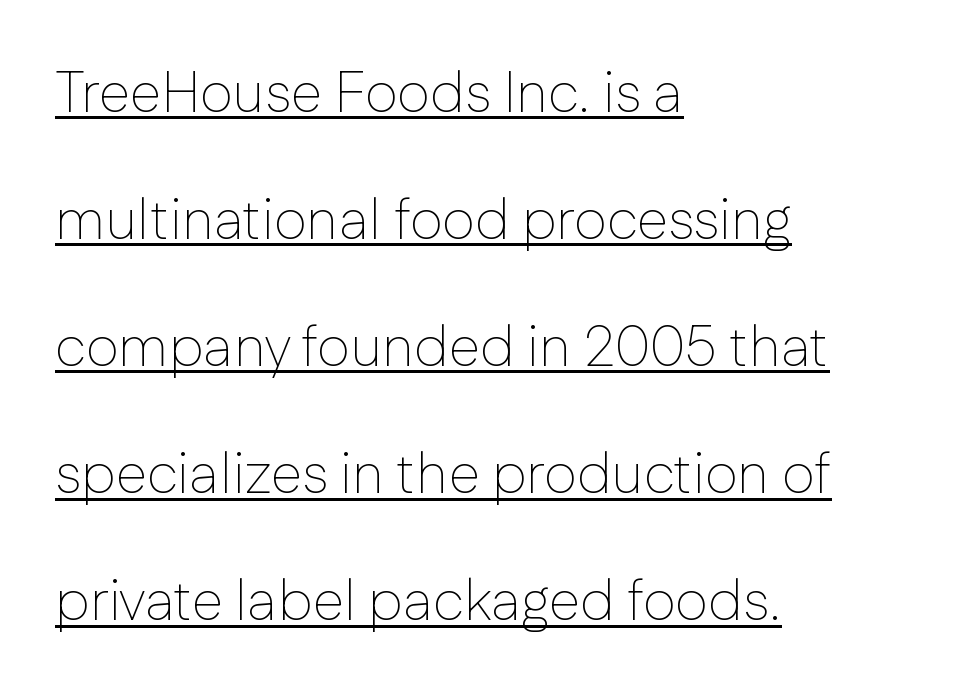
Q: Is the text bold? A: No.
Q: Is the text italic (slanted)? A: No, it is upright.
Q: Is the typeface a serif or a sans-serif typeface? A: Sans-serif.
Q: Is the text underlined? A: Yes.
Q: How is the paragraph aligned? A: Left-aligned.
Q: Is the spacing between letters normal or unusually wide? A: Normal.
Q: Is the spacing between lines tight, normal or loose? A: Loose.
Q: Width (condensed, normal, or wide)? A: Normal.
Q: Stroke contrast? A: Low.
Q: x-height? A: Medium.
Q: Monospaced? A: No.
